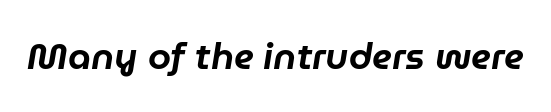
The face used here is proportionally spaced, like ordinary book or web type. The lettering tilts uniformly, giving the passage an italic look. Only glyphs here, with clear space below each row. Letter spacing: default.
